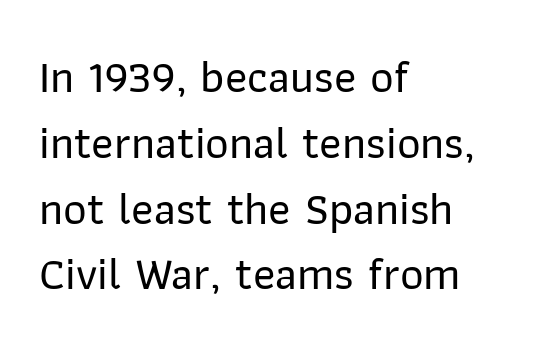
The block of text has a typical density, with ordinary space between rows. No italicization has been applied; the sample stays upright. The passage shown is typeset with a sans-serif family. Line beginnings align vertically; line endings do not. Students, note that the glyphs here touch the page at normal intervals. The space beneath each line is pristine and unruled.
